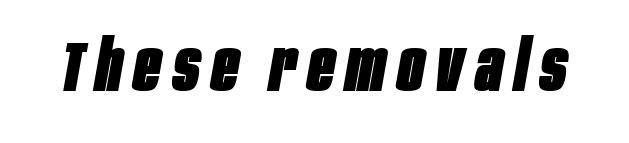
I'd describe the lettering as bold — thick and assertive. Character widths vary here, with narrow letters taking less room than wide ones. The passage shown leans; its letterforms are oblique. Only glyphs here, with clear space below each row.
